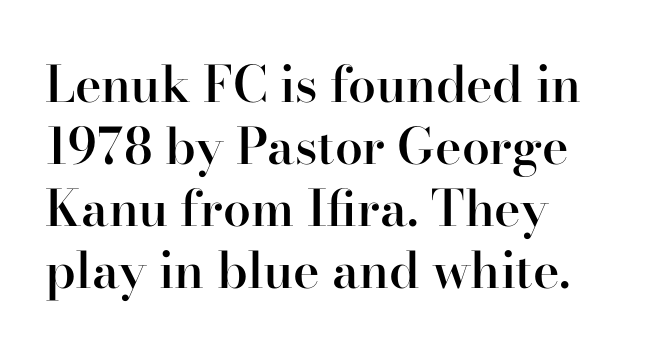
The image shows 50 px semibold serif type, upright; set line spacing 1.24x, normal letter spacing, not underlined; high stroke contrast and a small x-height.
